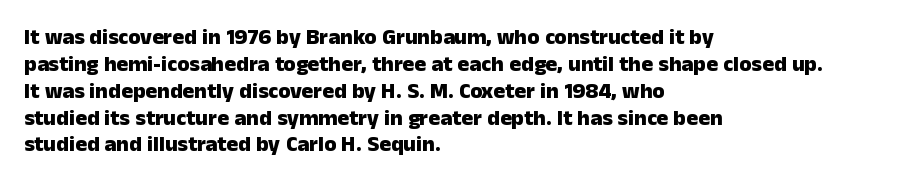
{"italic": "no", "bold": "yes", "underline": "no", "align": "left", "line_spacing_ratio": 1.22, "letter_spacing": "normal", "letter_spacing_em": 0.0, "glyph_px": 22}
